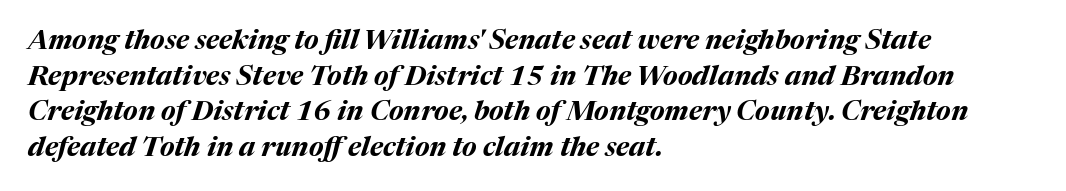
The image shows 27 px bold type, italic (leaning right); set left-aligned, normal line spacing (1.32x), normal letter spacing, not underlined.
